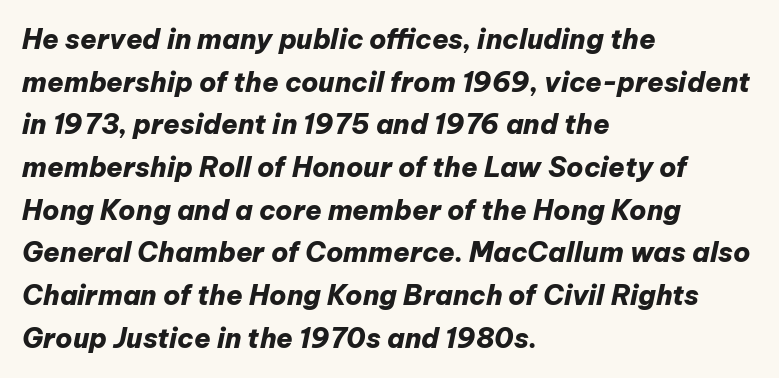
Successive baselines arrive at the customary interval. Is the type slanted? Yes — the strokes lean at a clear angle. This rendering features lettering with no underline. Which margin do the lines hug? The left one — the right edge is uneven. No extra tracking has been applied to these lines.
